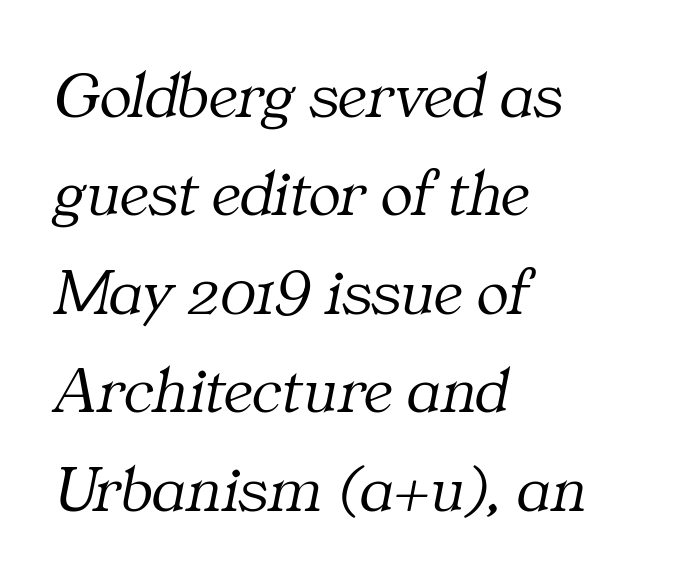
{"serif": "yes", "italic": "yes", "lean": "right", "slant_degrees": 11, "bold": "no", "weight": "light", "width": "normal", "stroke_contrast": "medium", "x_height": "medium", "monospaced": "no", "underline": "no", "align": "left", "line_spacing": "normal", "line_spacing_ratio": 1.47, "letter_spacing": "normal", "letter_spacing_em": 0.0, "glyph_px": 67}
